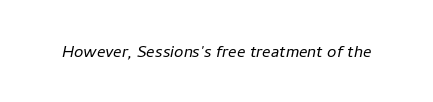
The image shows 21 px text type, italic (leaning right); set normal letter spacing, not underlined.
